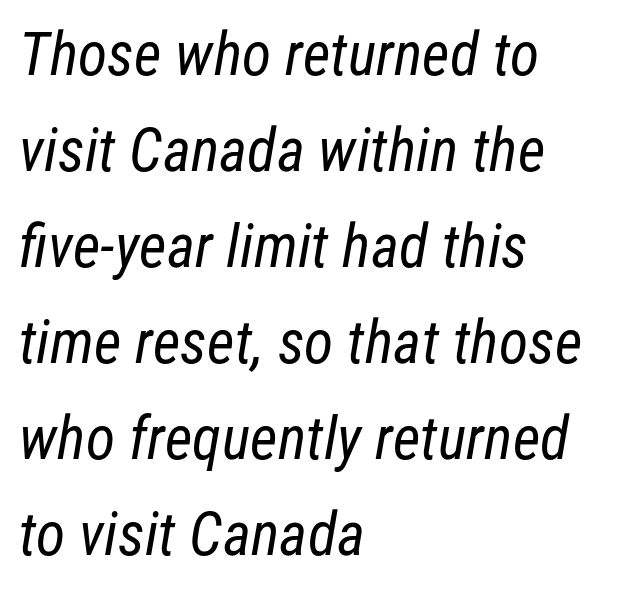
The image shows 60 px regular-weight, condensed sans-serif type; set left-aligned, normal line spacing (1.6x), normal letter spacing, not underlined; low stroke contrast and a medium x-height.
